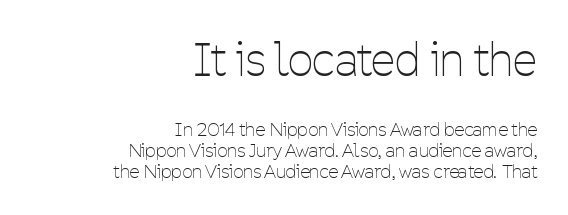
Nothing unusual about the tracking: characters are spaced as the font intends. Vertical stems look standard width or narrower in stroke. The rag falls on the left side of this text block. Each letter keeps its own natural width here, so spacing adapts to shape. What kind of face is this? One without serifs — a sans.
